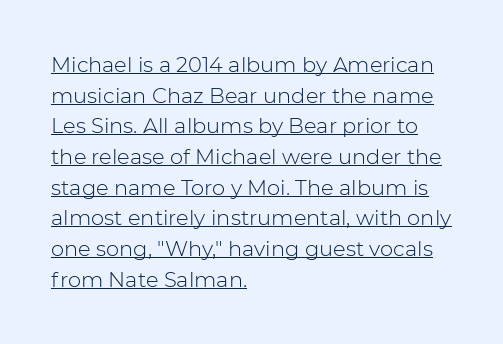
The image shows 21 px text type, upright; set left-aligned, normal line spacing (1.46x), normal letter spacing, underlined.
